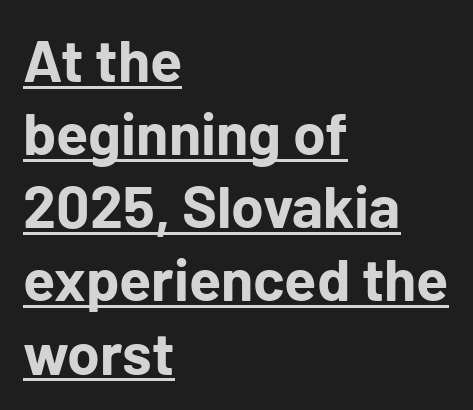
Note the varied advance widths — an 'i' is clearly narrower than an 'm'. Caption: lettering with a line underneath. Its strokes are broad and dark, the hallmark of bold type. No italicization has been applied; the sample stays upright.
